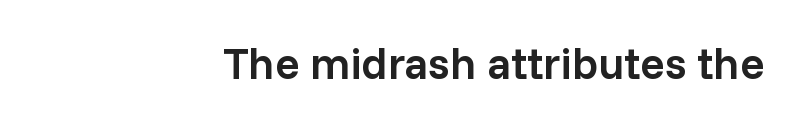
Type without underlining. The rendering uses natural spacing where letterforms have individual widths. Nobody touched the tracking dial on this one. A bit beefed up — I'd call it semibold rather than bold. These lines stack with their right ends in a neat column.
